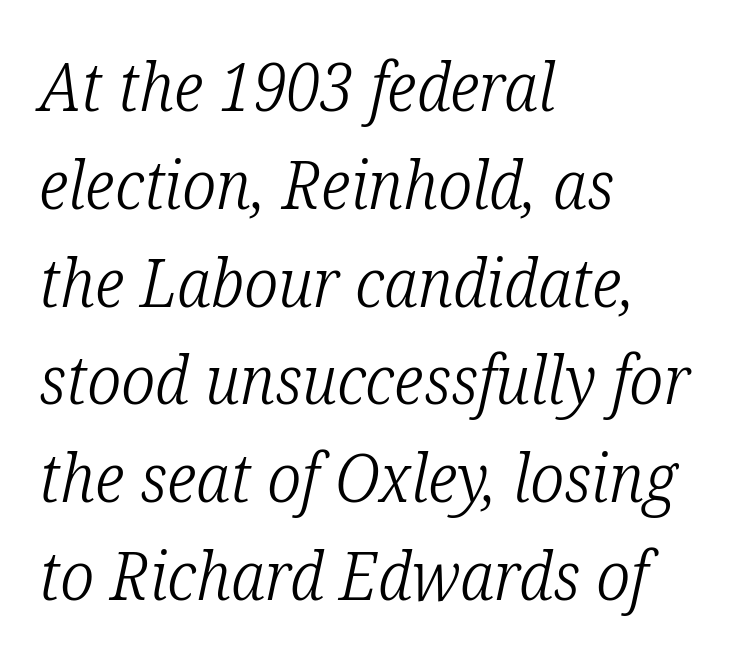
Serifs: yes, visible at the terminals of the letterforms. The rows are spaced the way most documents space them. Italic? Definitely — the glyphs are oblique. A bare baseline throughout the passage.
